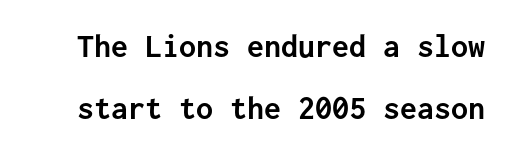
Q: Is the text bold? A: Yes.
Q: Is the text italic (slanted)? A: No, it is upright.
Q: Is the typeface a serif or a sans-serif typeface? A: Sans-serif.
Q: Is the text underlined? A: No.
Q: Is the spacing between letters normal or unusually wide? A: Normal.
Q: Width (condensed, normal, or wide)? A: Normal.
Q: Stroke contrast? A: Low.
Q: x-height? A: Medium.
Q: Monospaced? A: Yes.
